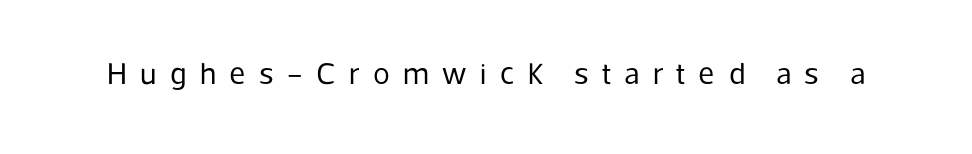
The font's upright variant was chosen for this text. In terms of letterform style, serifs are entirely absent. The face used here is proportionally spaced, like ordinary book or web type. The space beneath each line is pristine and unruled.
